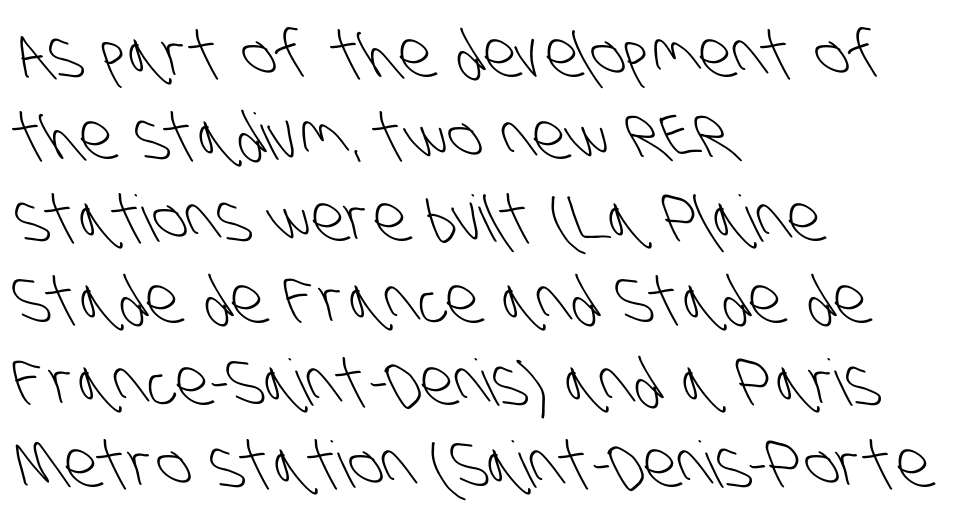
Q: Is the text bold? A: No.
Q: Is the typeface a serif or a sans-serif typeface? A: Sans-serif.
Q: Is the text underlined? A: No.
Q: How is the paragraph aligned? A: Left-aligned.
Q: Is the spacing between letters normal or unusually wide? A: Normal.
Q: Is the spacing between lines tight, normal or loose? A: Normal.
Q: Width (condensed, normal, or wide)? A: Condensed.
Q: Stroke contrast? A: Low.
Q: x-height? A: Large.
Q: Monospaced? A: No.
